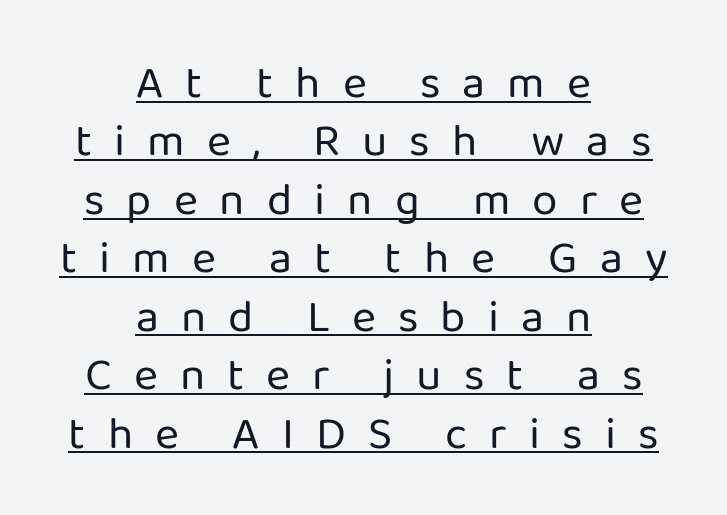
Q: Is the text bold? A: No.
Q: Is the text italic (slanted)? A: No, it is upright.
Q: Is the typeface a serif or a sans-serif typeface? A: Sans-serif.
Q: Is the text underlined? A: Yes.
Q: How is the paragraph aligned? A: Centered.
Q: Is the spacing between letters normal or unusually wide? A: Unusually wide.
Q: Is the spacing between lines tight, normal or loose? A: Normal.
Q: Width (condensed, normal, or wide)? A: Normal.
Q: Stroke contrast? A: Low.
Q: x-height? A: Medium.
Q: Monospaced? A: No.
